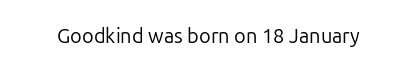
{"italic": "no", "bold": "no", "underline": "no", "letter_spacing": "normal", "letter_spacing_em": 0.0, "glyph_px": 20}
